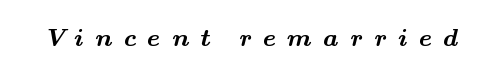
The image shows 24 px bold type; set unusually wide letter spacing (+0.47 em), not underlined.
